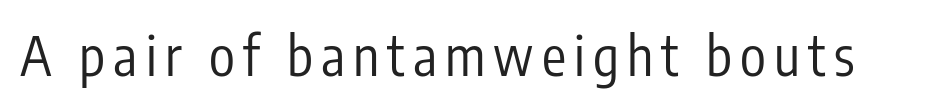
Typographically, this falls in the sans-serif category. Nothing heavy about these letters — not bold at all. Unlike italic type, these characters show no tilt at all. The space beneath each line is pristine and unruled. Spacing verdict: proportional, widths tailored to each character.
